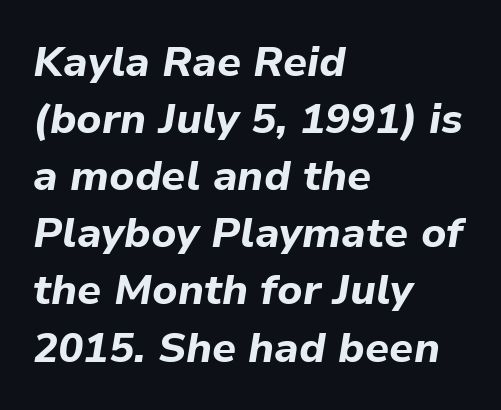
The image shows 42 px bold type, italic (leaning right); set left-aligned, normal line spacing (1.36x), normal letter spacing, not underlined; low stroke contrast and a medium x-height.
